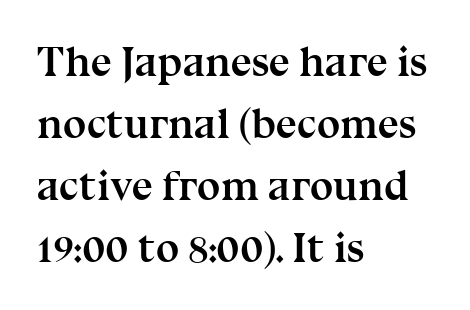
Caption: standard tracking, unaltered. Anything drawn beneath the words? Only blank space. Notice how descenders clear the ascenders below comfortably — that's standard leading. The designer went with a serif here, giving each stem small feet. Heavy-handed strokes throughout: this text is bold.
